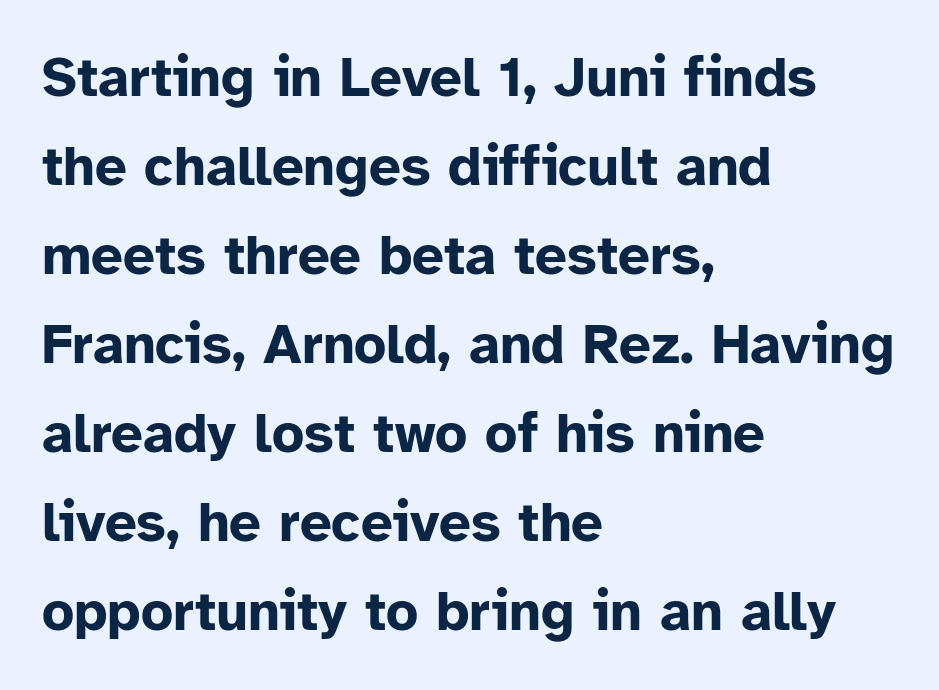
The image shows 56 px bold sans-serif type, upright; set left-aligned, normal line spacing (1.59x), normal letter spacing, not underlined; low stroke contrast and a medium x-height.
